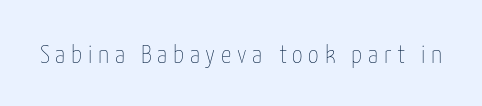
The image shows 26 px text type, upright; set unusually wide letter spacing (+0.22 em), not underlined.
